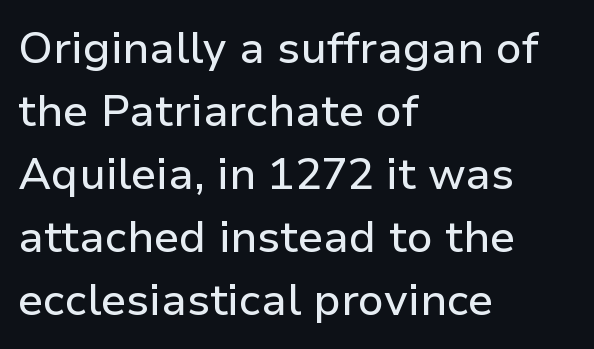
Proportional: the letters do not fall into vertical columns. This rendering features lettering with no underline. The leading is moderate, giving the passage an even texture. Ordinary non-slanted type is in use. To sum up the face: it is a sans, with no serifs. Letter spacing: default.
